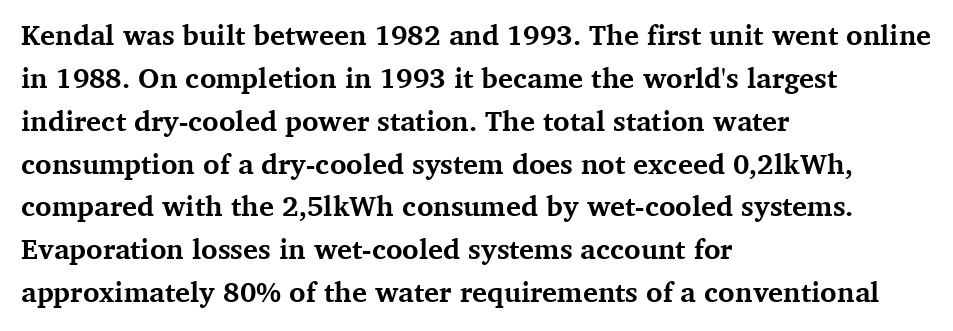
{"serif": "yes", "italic": "no", "bold": "yes", "weight": "bold", "width": "normal", "stroke_contrast": "medium", "x_height": "medium", "monospaced": "no", "underline": "no", "align": "left", "line_spacing": "normal", "line_spacing_ratio": 1.53, "letter_spacing": "normal", "letter_spacing_em": 0.0, "glyph_px": 28}
